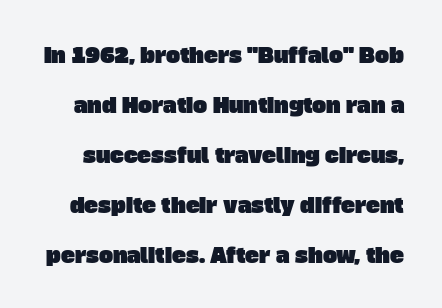
The space beneath each line is pristine and unruled. These lines stand farther apart than default settings would place them. Students, note that the glyphs here touch the page at normal intervals.
